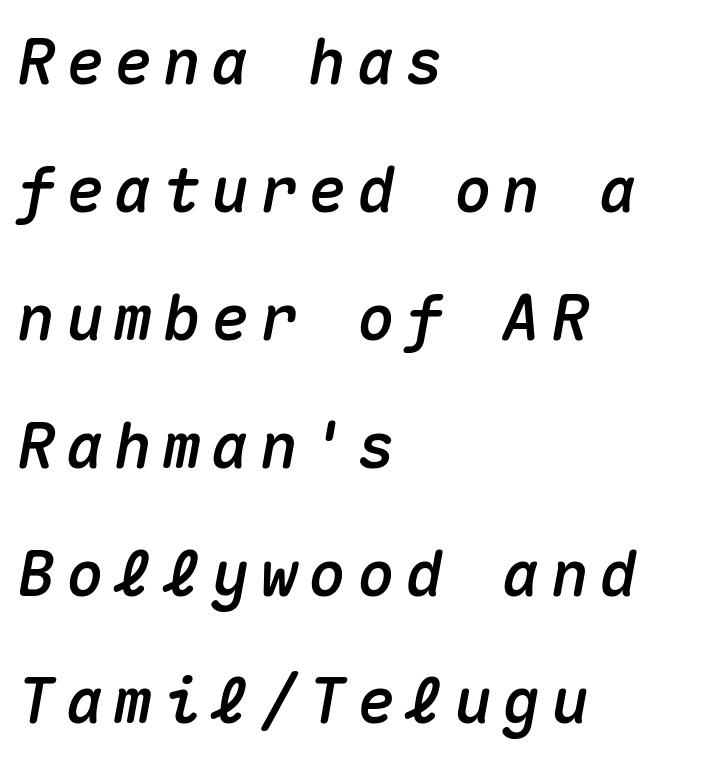
Summary of vertical rhythm: relaxed, with wide interline spacing. Every character here occupies the same horizontal width, giving the sample a typewriter-like rhythm. A student would call this left alignment; a typographer would say flush left, rag right. The font's italic variant was chosen for this text.
